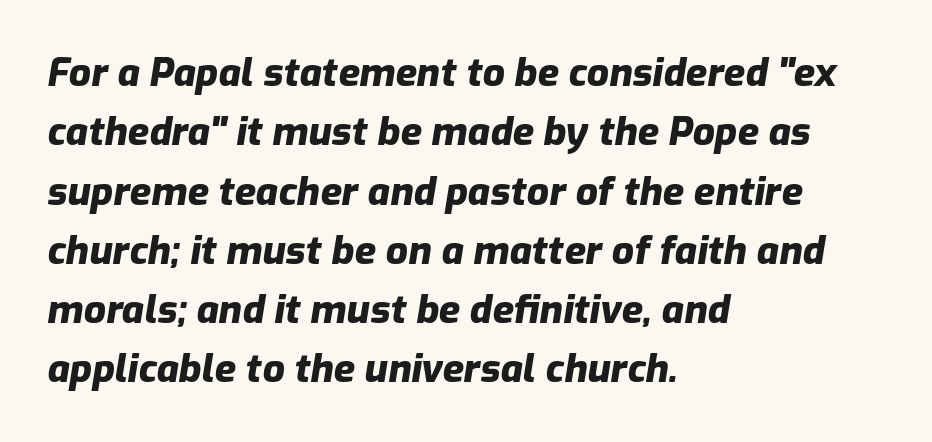
Q: Is the text bold? A: Yes.
Q: Is the text italic (slanted)? A: Yes, it leans right by about 9 degrees.
Q: Is the text underlined? A: No.
Q: How is the paragraph aligned? A: Left-aligned.
Q: Is the spacing between letters normal or unusually wide? A: Normal.
Q: Is the spacing between lines tight, normal or loose? A: Normal.
Q: Width (condensed, normal, or wide)? A: Normal.
Q: Stroke contrast? A: Low.
Q: x-height? A: Medium.
Q: Monospaced? A: No.
